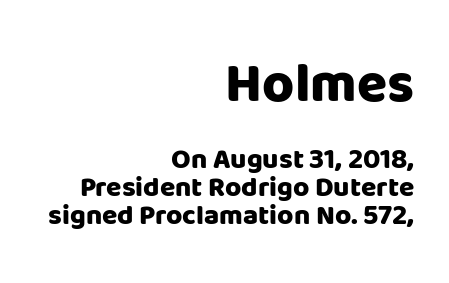
{"serif": "no", "italic": "no", "bold": "yes", "weight": "heavy", "width": "normal", "stroke_contrast": "low", "x_height": "large", "monospaced": "no", "underline": "no", "align": "right", "line_spacing": "tight", "line_spacing_ratio": 1.0, "letter_spacing": "normal", "letter_spacing_em": 0.0, "larger_block": "first", "size_ratio": 1.96, "glyph_px": 55}
